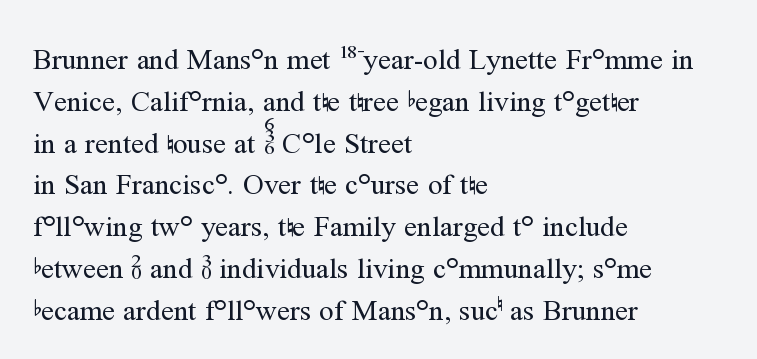
The image shows 29 px regular-weight serif type, upright; set left-aligned, normal line spacing (1.44x), normal letter spacing, not underlined; medium stroke contrast and a medium x-height.
